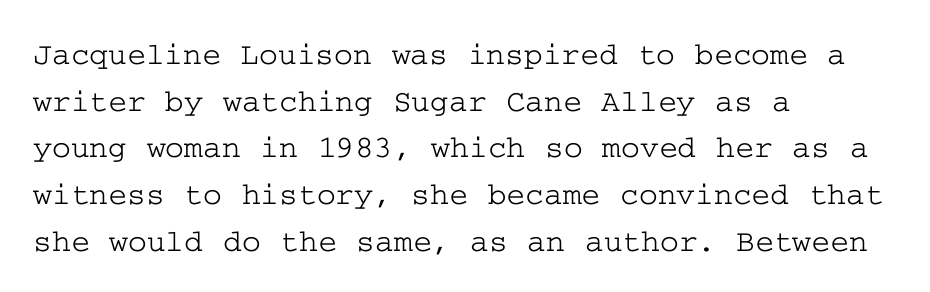
Glyph-to-glyph distance matches everyday printed text. Stroke terminals: seriffed. Every row of glyphs begins at an identical x-position on the left. Style check: upright.
